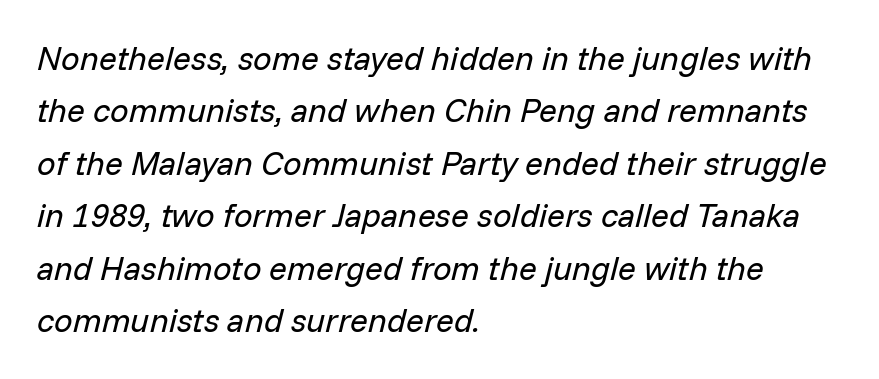
The image shows 33 px regular-weight type, italic (leaning right); set left-aligned, normal line spacing (1.59x), normal letter spacing, not underlined; low stroke contrast and a medium x-height.
